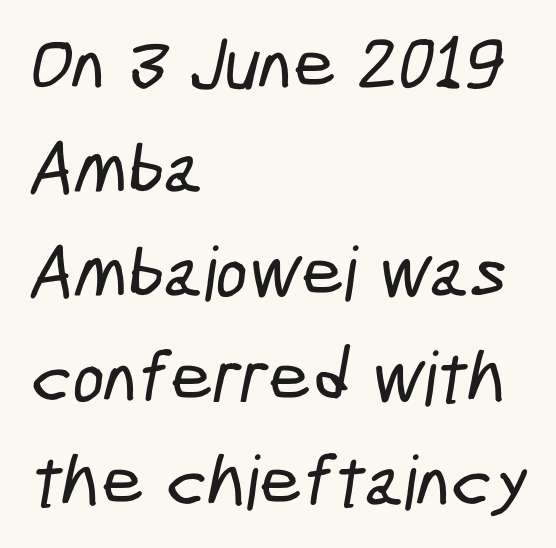
Q: Is the typeface a serif or a sans-serif typeface? A: Sans-serif.
Q: Is the text underlined? A: No.
Q: How is the paragraph aligned? A: Left-aligned.
Q: Is the spacing between letters normal or unusually wide? A: Normal.
Q: Is the spacing between lines tight, normal or loose? A: Normal.
Q: Width (condensed, normal, or wide)? A: Condensed.
Q: Stroke contrast? A: Low.
Q: x-height? A: Medium.
Q: Monospaced? A: No.
